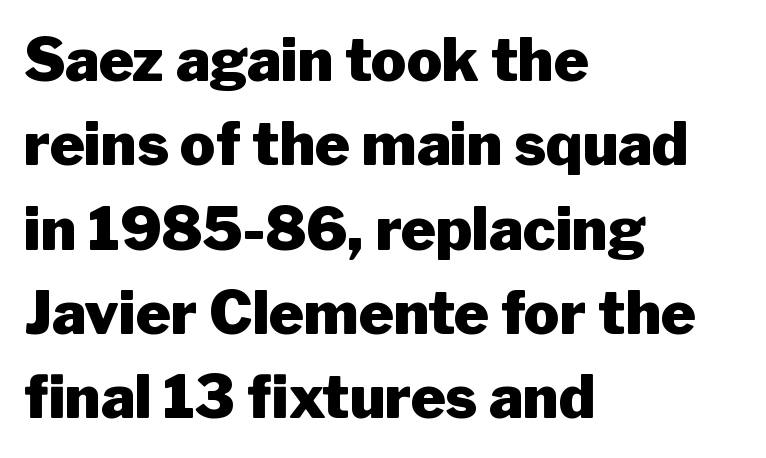
{"serif": "no", "italic": "no", "bold": "yes", "weight": "heavy", "width": "normal", "stroke_contrast": "low", "x_height": "medium", "monospaced": "no", "underline": "no", "align": "left", "line_spacing": "normal", "line_spacing_ratio": 1.43, "letter_spacing": "normal", "letter_spacing_em": 0.0, "glyph_px": 59}
